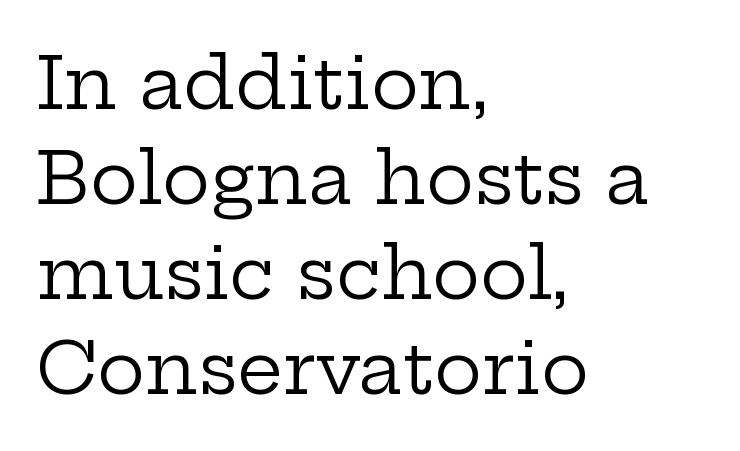
The image shows 72 px regular-weight, wide serif type, upright; set left-aligned, normal line spacing (1.32x), normal letter spacing, not underlined; low stroke contrast and a medium x-height.
